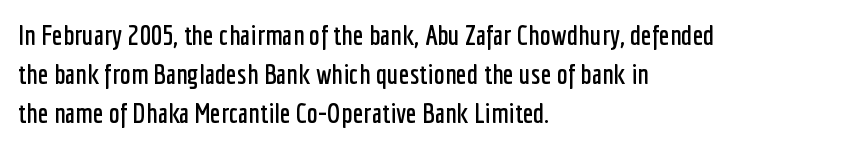
The image shows 28 px condensed sans-serif type, upright; set left-aligned, normal line spacing (1.39x), normal letter spacing, not underlined; low stroke contrast and a medium x-height.
